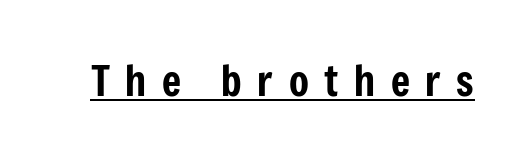
{"serif": "no", "italic": "no", "width": "condensed", "stroke_contrast": "low", "x_height": "medium", "monospaced": "no", "underline": "yes", "letter_spacing": "wide", "letter_spacing_em": 0.38, "glyph_px": 41}
